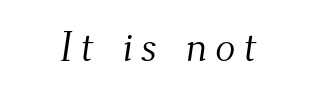
Q: Is the text bold? A: No.
Q: Is the typeface a serif or a sans-serif typeface? A: Serif.
Q: Is the text underlined? A: No.
Q: Width (condensed, normal, or wide)? A: Normal.
Q: Stroke contrast? A: Medium.
Q: x-height? A: Small.
Q: Monospaced? A: No.
